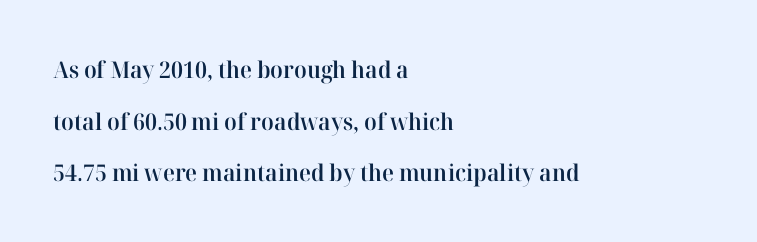
The typography opts for an upright posture over an oblique one. Successive baselines arrive slowly, with a big drop between each. Each row of text sits above clean, open space. In CSS terms this would be text-align: left. Look at the stroke-to-counter ratio: somewhat heavy, a semibold. There is no visible air inserted between adjacent glyphs.
